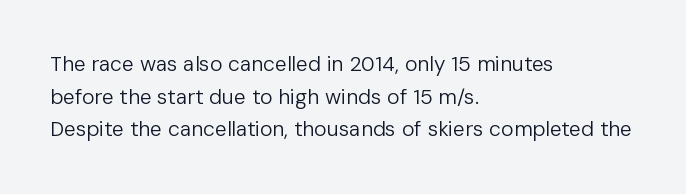
{"italic": "no", "bold": "no", "underline": "no", "align": "left", "line_spacing": "normal", "line_spacing_ratio": 1.55, "letter_spacing": "normal", "letter_spacing_em": 0.0, "glyph_px": 21}
